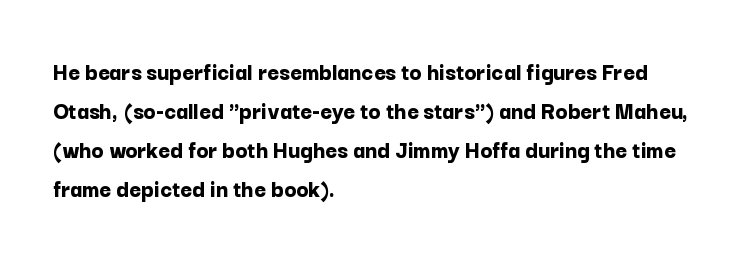
Q: Is the text bold? A: Yes.
Q: Is the text italic (slanted)? A: No, it is upright.
Q: Is the text underlined? A: No.
Q: How is the paragraph aligned? A: Left-aligned.
Q: Is the spacing between letters normal or unusually wide? A: Normal.
Q: Is the spacing between lines tight, normal or loose? A: Normal.
